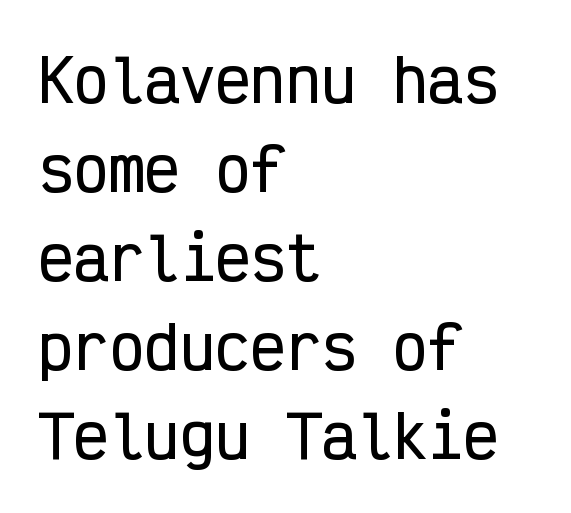
The image shows 59 px condensed sans-serif type, upright, monospaced; set left-aligned, normal line spacing (1.51x), normal letter spacing, not underlined; low stroke contrast and a medium x-height.
